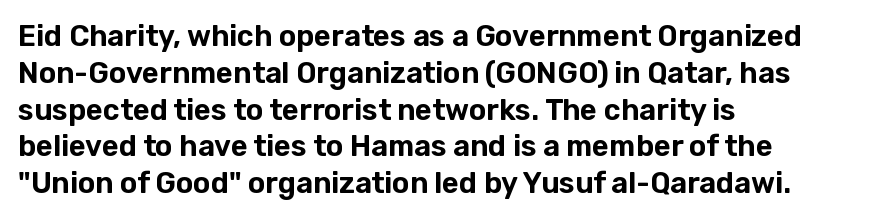
Students, note that the glyphs here touch the page at normal intervals. Lines of text with bare space underneath. Think of a printed novel: that variable character pitch is what you see here. Look at the bottom of the vertical strokes: they stop flat, with no serifs.
